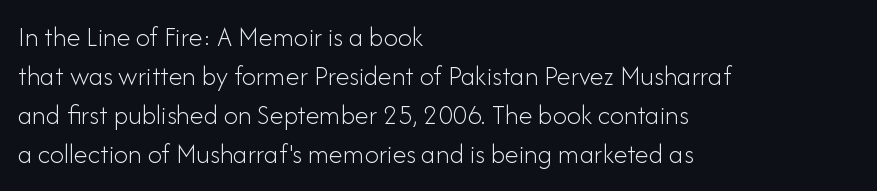
The image shows 28 px light sans-serif type, upright; set left-aligned, normal line spacing (1.39x), normal letter spacing, not underlined; low stroke contrast and a small x-height.
